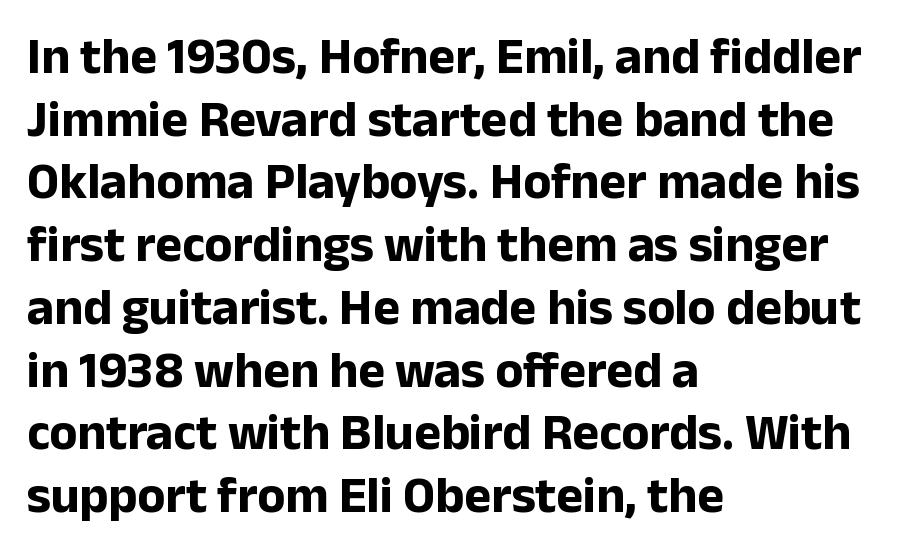
Q: Is the text bold? A: Yes.
Q: Is the text italic (slanted)? A: No, it is upright.
Q: Is the typeface a serif or a sans-serif typeface? A: Sans-serif.
Q: Is the text underlined? A: No.
Q: How is the paragraph aligned? A: Left-aligned.
Q: Is the spacing between letters normal or unusually wide? A: Normal.
Q: Width (condensed, normal, or wide)? A: Normal.
Q: Stroke contrast? A: Low.
Q: x-height? A: Medium.
Q: Monospaced? A: No.
